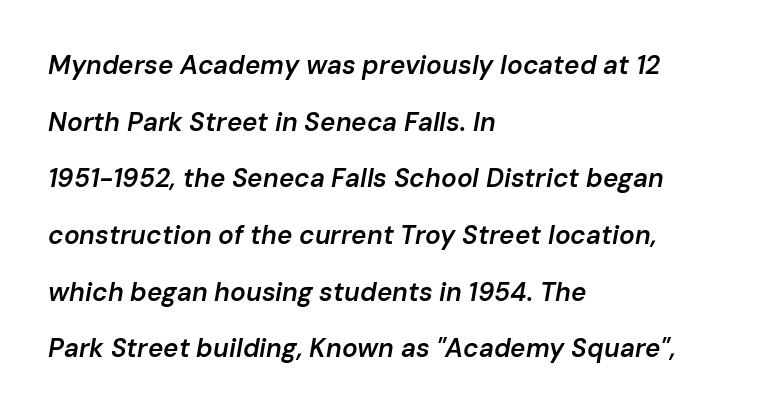
The passage shown leans; its letterforms are oblique. No extra tracking has been applied to these lines. All the whitespace from short lines collects on the right. Airy leading.
